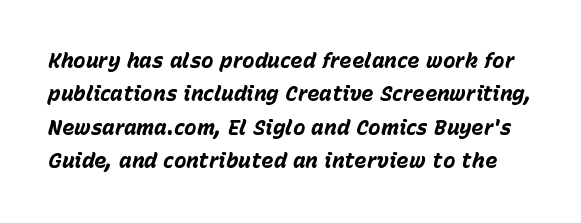
The image shows 21 px bold type, italic (leaning right); set normal line spacing (1.59x), normal letter spacing, not underlined.
